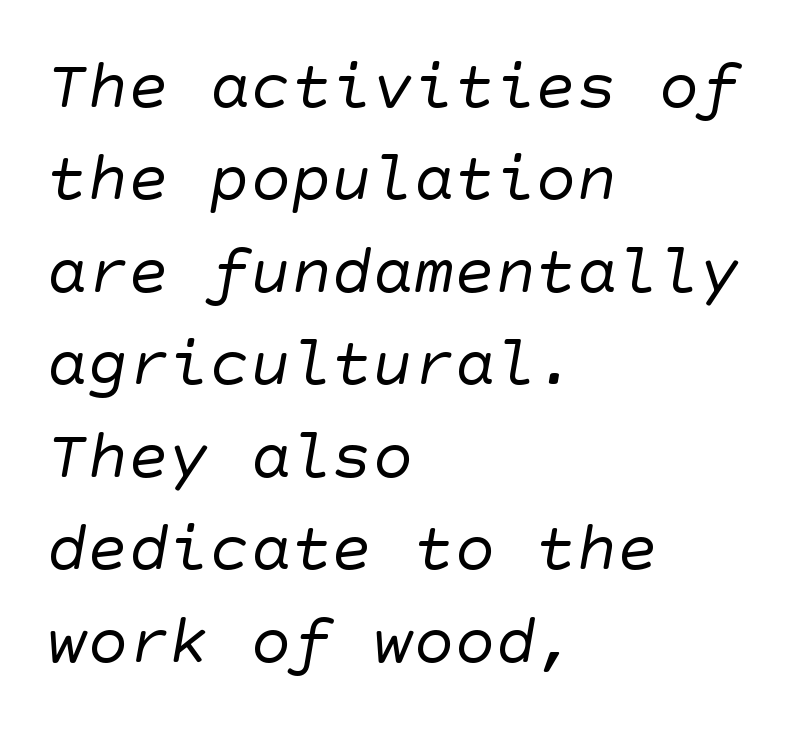
Q: Is the text bold? A: No.
Q: Is the typeface a serif or a sans-serif typeface? A: Sans-serif.
Q: Is the text underlined? A: No.
Q: How is the paragraph aligned? A: Left-aligned.
Q: Is the spacing between letters normal or unusually wide? A: Normal.
Q: Is the spacing between lines tight, normal or loose? A: Normal.
Q: Width (condensed, normal, or wide)? A: Normal.
Q: Stroke contrast? A: Low.
Q: x-height? A: Large.
